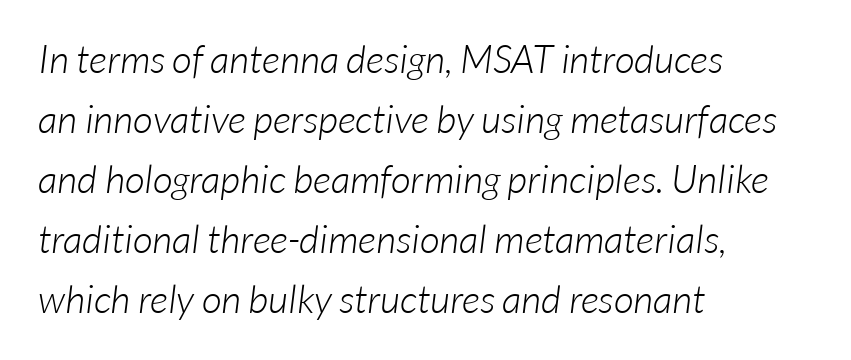
Q: Is the text bold? A: No.
Q: Is the typeface a serif or a sans-serif typeface? A: Sans-serif.
Q: Is the text underlined? A: No.
Q: How is the paragraph aligned? A: Left-aligned.
Q: Is the spacing between letters normal or unusually wide? A: Normal.
Q: Is the spacing between lines tight, normal or loose? A: Normal.
Q: Width (condensed, normal, or wide)? A: Normal.
Q: Stroke contrast? A: Low.
Q: x-height? A: Medium.
Q: Monospaced? A: No.
